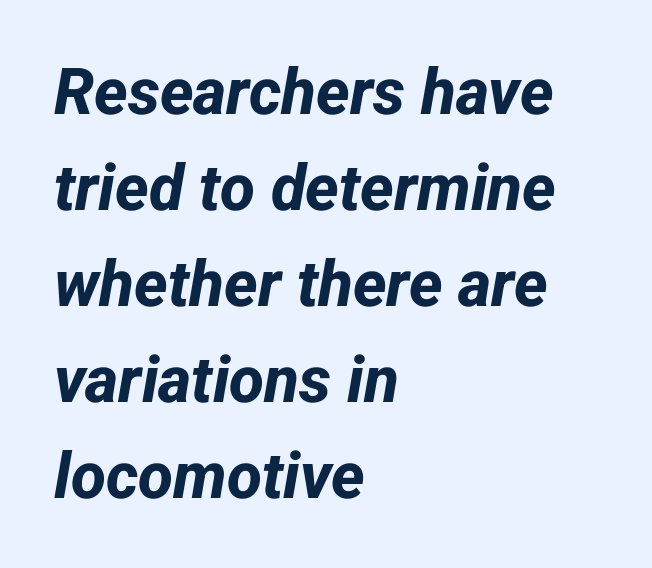
{"serif": "no", "bold": "yes", "weight": "bold", "width": "normal", "stroke_contrast": "low", "x_height": "medium", "monospaced": "no", "underline": "no", "align": "left", "line_spacing": "normal", "line_spacing_ratio": 1.5, "letter_spacing": "normal", "letter_spacing_em": 0.0, "glyph_px": 64}
